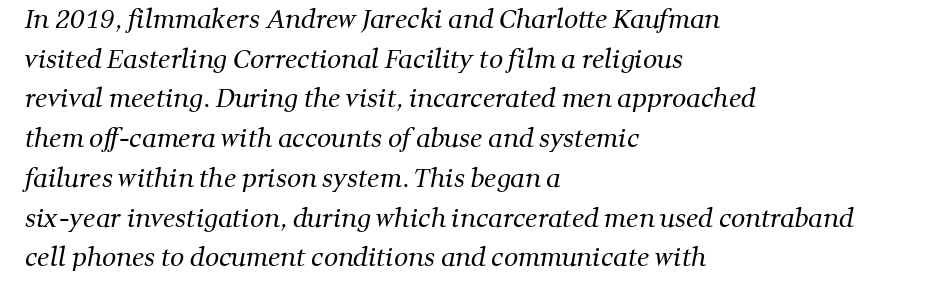
{"bold": "no", "underline": "no", "align": "left", "line_spacing": "normal", "line_spacing_ratio": 1.59, "letter_spacing": "normal", "letter_spacing_em": 0.0, "glyph_px": 25}
